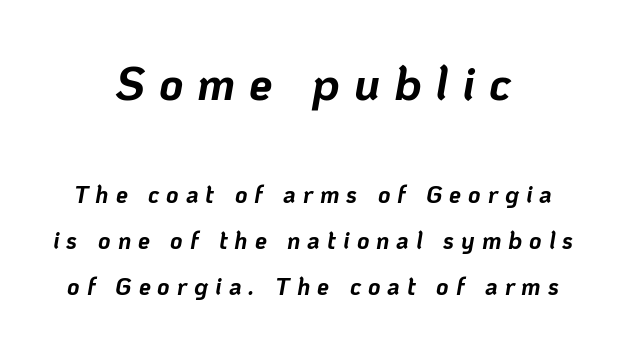
Underlining? Definitely not there. Size hierarchy here favors the leading block over the trailing one. Is the type bold? Yes — the strokes are clearly thick and heavy. Look at the tracking — it's clearly loosened, letters drifting apart. Emphasis-style slanted type is in use. Vertically, the passage feels expansive, rows floating well apart.
